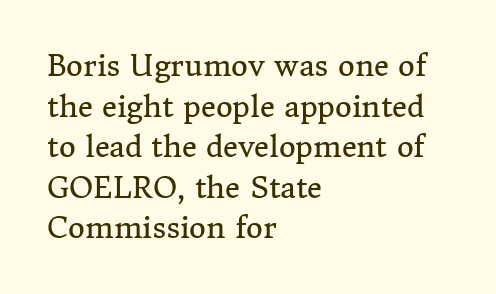
{"serif": "yes", "italic": "no", "bold": "no", "weight": "regular", "width": "normal", "stroke_contrast": "medium", "x_height": "medium", "monospaced": "no", "underline": "no", "align": "left", "line_spacing": "normal", "line_spacing_ratio": 1.4, "letter_spacing": "normal", "letter_spacing_em": 0.0, "glyph_px": 29}
